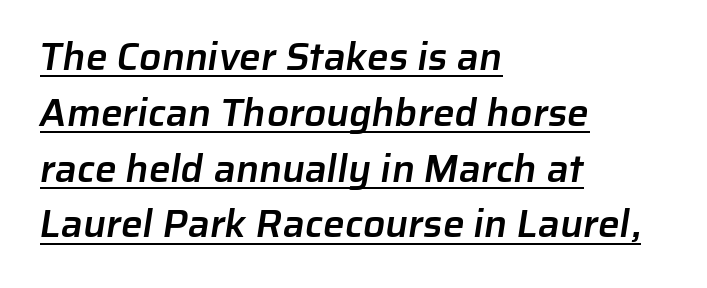
Q: Is the text bold? A: Semi-bold.
Q: Is the typeface a serif or a sans-serif typeface? A: Sans-serif.
Q: Is the text underlined? A: Yes.
Q: How is the paragraph aligned? A: Left-aligned.
Q: Is the spacing between letters normal or unusually wide? A: Normal.
Q: Is the spacing between lines tight, normal or loose? A: Normal.
Q: Width (condensed, normal, or wide)? A: Normal.
Q: Stroke contrast? A: Low.
Q: x-height? A: Medium.
Q: Monospaced? A: No.
